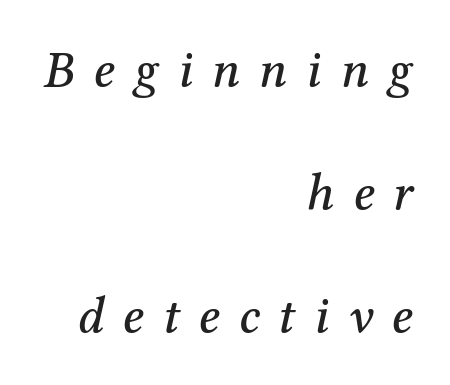
The image shows 52 px serif type, italic (leaning right); set right-aligned, loose line spacing (2.37x), unusually wide letter spacing (+0.36 em), not underlined; medium stroke contrast and a medium x-height.
